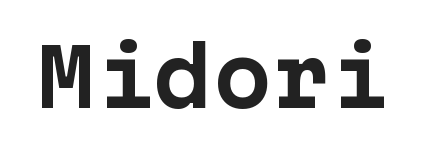
{"serif": "no", "italic": "no", "bold": "yes", "weight": "bold", "width": "normal", "stroke_contrast": "low", "x_height": "medium", "monospaced": "yes", "underline": "no", "letter_spacing": "normal", "letter_spacing_em": 0.0, "glyph_px": 78}
